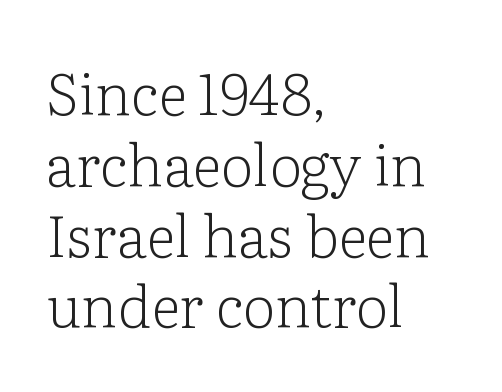
Leftover space on each line is placed entirely after the last word. Ordinary non-slanted type is in use. Anything drawn beneath the words? Only blank space. Between one letter and the next there's only the usual sliver of space.
